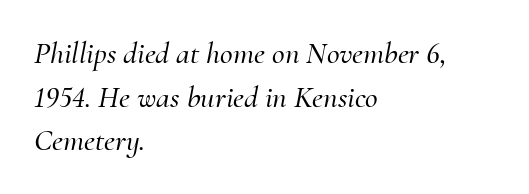
{"serif": "yes", "italic": "yes", "lean": "right", "slant_degrees": 10, "width": "normal", "stroke_contrast": "medium", "x_height": "small", "monospaced": "no", "underline": "no", "align": "left", "line_spacing": "normal", "line_spacing_ratio": 1.41, "letter_spacing": "normal", "letter_spacing_em": 0.0, "glyph_px": 31}
